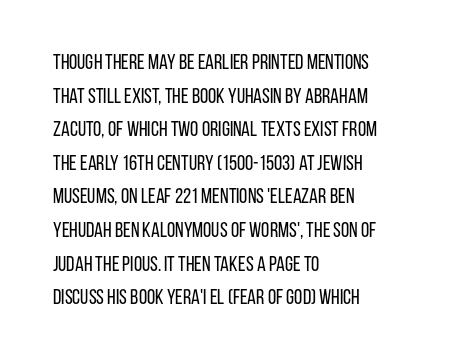
The image shows 21 px text type, upright; set left-aligned, normal line spacing (1.6x), normal letter spacing, not underlined.
